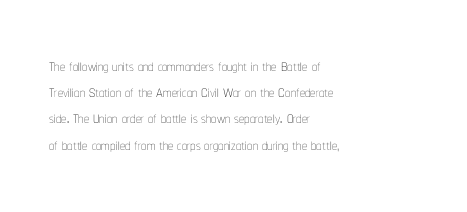
{"italic": "no", "bold": "no", "underline": "no", "align": "left", "line_spacing": "normal", "line_spacing_ratio": 1.25, "letter_spacing": "normal", "letter_spacing_em": 0.0, "glyph_px": 21}
